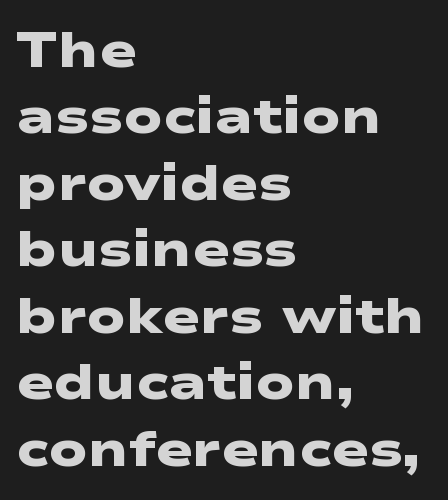
The passage shown is not underscored anywhere. The space between consecutive lines is moderate. The paragraph shown leans on its left margin. This sample uses a sans-serif face. The sample has been set heavy, in full bold. Spacing between characters is what you'd get straight out of the box.
